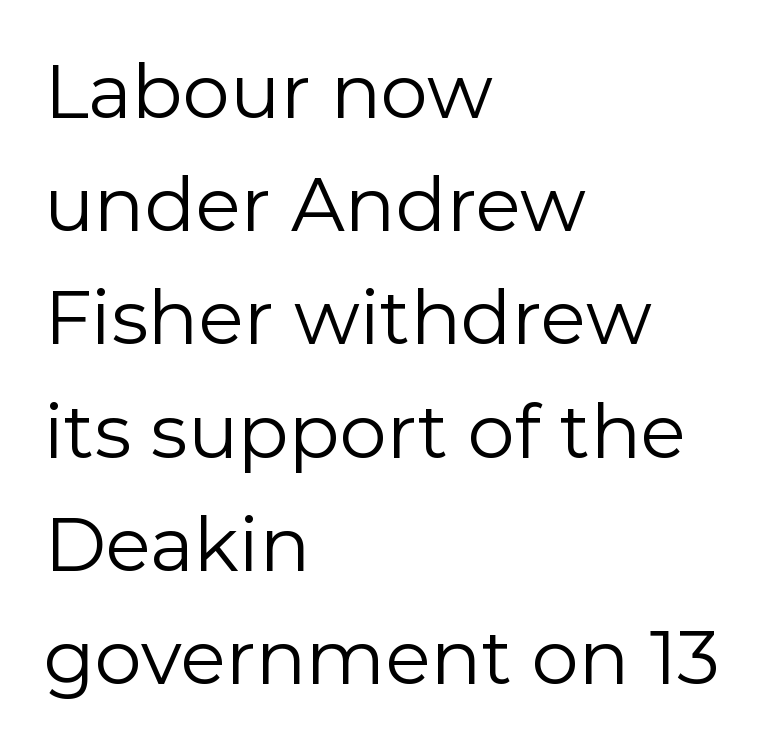
The type sits square on the baseline with zero lean. Honestly, the row spacing looks completely unremarkable. The face used here is a sans, in the tradition of grotesques and geometrics. Unmarked baselines from the first word to the last. Vertical stems look standard width or narrower in stroke. The type is set solid horizontally, with unmodified tracking.
